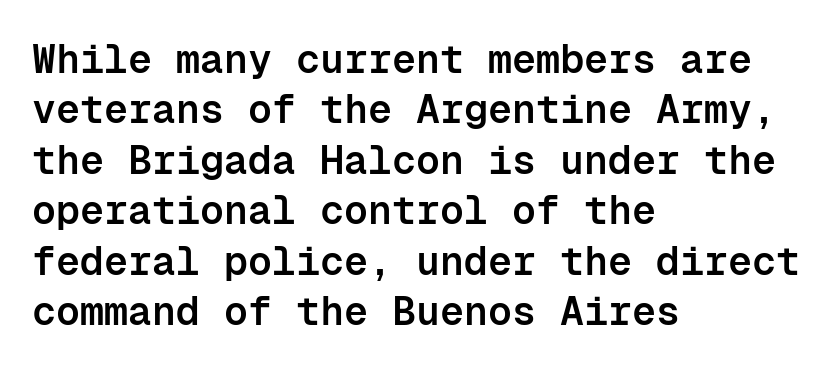
Q: Is the text bold? A: Semi-bold.
Q: Is the text italic (slanted)? A: No, it is upright.
Q: Is the typeface a serif or a sans-serif typeface? A: Sans-serif.
Q: Is the text underlined? A: No.
Q: How is the paragraph aligned? A: Left-aligned.
Q: Is the spacing between letters normal or unusually wide? A: Normal.
Q: Is the spacing between lines tight, normal or loose? A: Normal.
Q: Width (condensed, normal, or wide)? A: Normal.
Q: Stroke contrast? A: Low.
Q: x-height? A: Medium.
Q: Monospaced? A: Yes.
